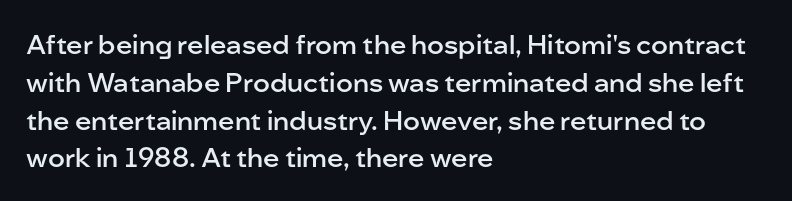
Q: Is the text bold? A: Semi-bold.
Q: Is the text italic (slanted)? A: No, it is upright.
Q: Is the text underlined? A: No.
Q: How is the paragraph aligned? A: Left-aligned.
Q: Is the spacing between letters normal or unusually wide? A: Normal.
Q: Is the spacing between lines tight, normal or loose? A: Normal.
